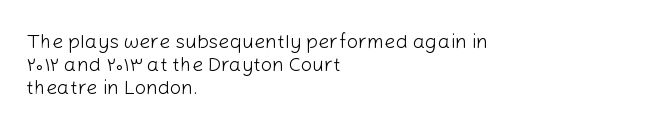
Words appear dense and cohesive because spacing is normal. Stroke mass is kept to a normal reading level or below. Ordinary non-slanted type is in use. Layout note: lines flush left.
